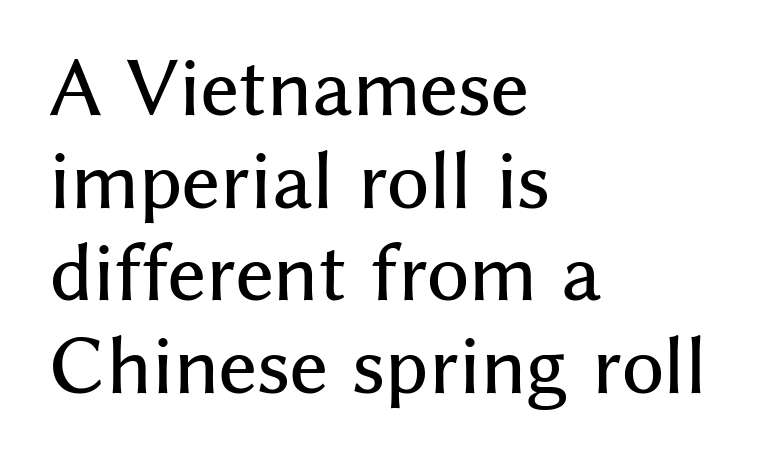
{"serif": "no", "italic": "no", "width": "normal", "stroke_contrast": "medium", "x_height": "medium", "monospaced": "no", "underline": "no", "align": "left", "line_spacing": "normal", "line_spacing_ratio": 1.27, "letter_spacing": "normal", "letter_spacing_em": 0.0, "glyph_px": 73}
